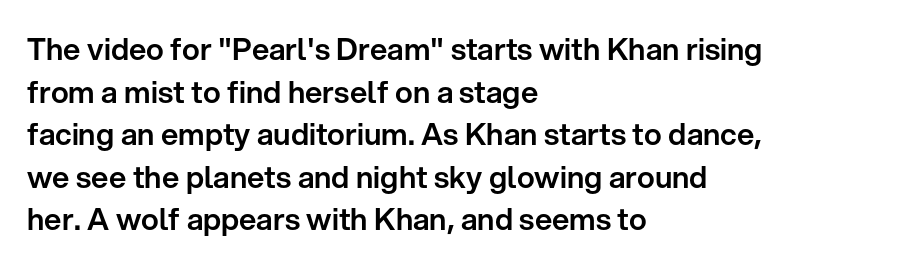
{"serif": "no", "italic": "no", "width": "normal", "stroke_contrast": "low", "x_height": "medium", "monospaced": "no", "underline": "no", "align": "left", "line_spacing": "normal", "line_spacing_ratio": 1.42, "letter_spacing": "normal", "letter_spacing_em": 0.0, "glyph_px": 30}
